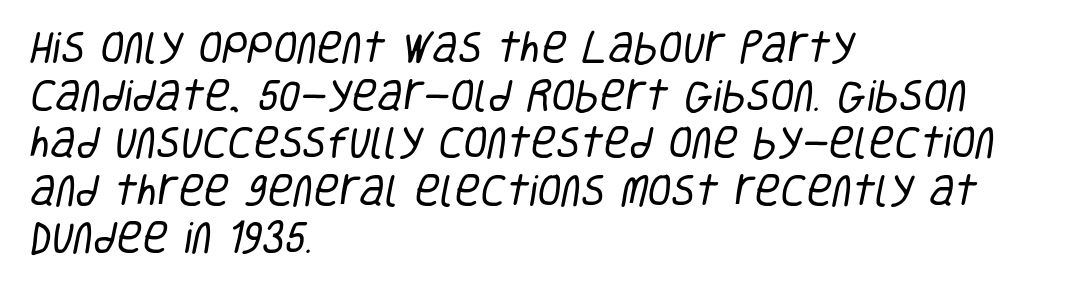
This sample uses a sans-serif face. This is not heavy type; no bold has been used. The face used here is rendered with its standard letterfit. Left-aligned paragraph, ragged on the right. Regular leading. Beneath every word, the page is bare.
